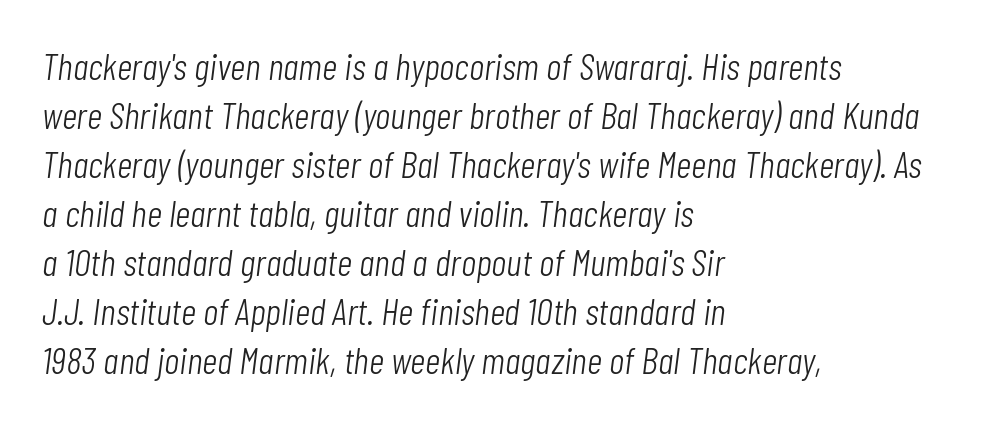
The image shows 38 px light, condensed type, italic (leaning right); set left-aligned, normal line spacing (1.29x), normal letter spacing, not underlined; low stroke contrast and a medium x-height.
